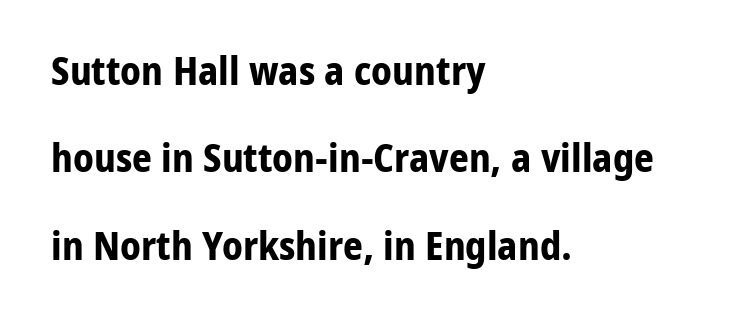
{"serif": "no", "italic": "no", "bold": "yes", "weight": "bold", "width": "normal", "stroke_contrast": "low", "x_height": "medium", "monospaced": "no", "underline": "no", "align": "left", "line_spacing": "loose", "line_spacing_ratio": 2.24, "letter_spacing": "normal", "letter_spacing_em": 0.0, "glyph_px": 39}
